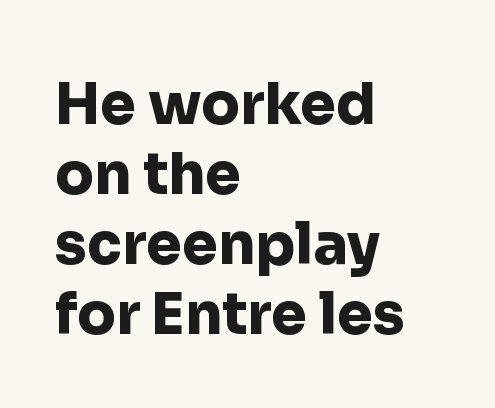
Q: Is the text bold? A: Yes.
Q: Is the text italic (slanted)? A: No, it is upright.
Q: Is the typeface a serif or a sans-serif typeface? A: Sans-serif.
Q: Is the text underlined? A: No.
Q: How is the paragraph aligned? A: Left-aligned.
Q: Is the spacing between letters normal or unusually wide? A: Normal.
Q: Width (condensed, normal, or wide)? A: Normal.
Q: Stroke contrast? A: Low.
Q: x-height? A: Medium.
Q: Monospaced? A: No.
